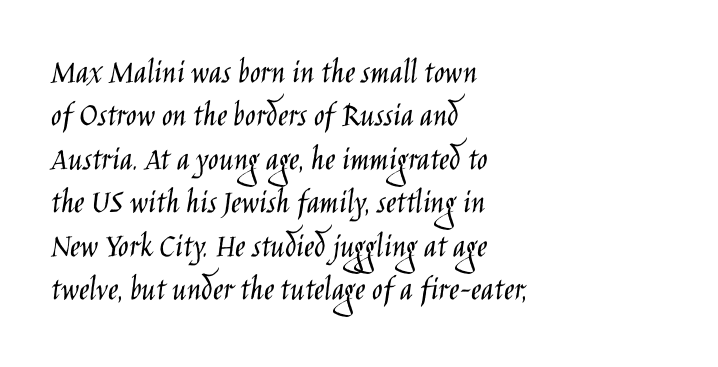
The image shows 35 px light, condensed sans-serif type; set left-aligned, line spacing 1.24x, normal letter spacing, not underlined; low stroke contrast and a large x-height.
